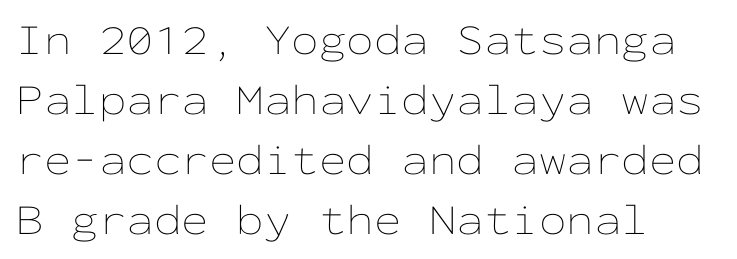
The letters look calm and open, with moderate or lighter stems. If you drew a line through each stem, it would be perfectly vertical. A bare baseline throughout the passage. Fixed-width glyphs throughout — classic coding-font behaviour. Baseline-to-baseline distance is the conventional proportion of letter height.
